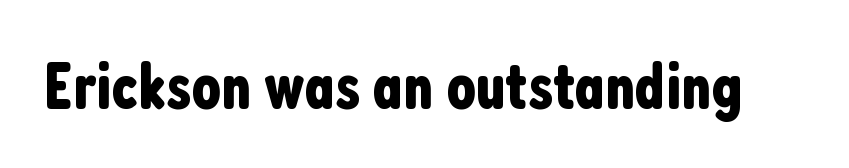
Here the designer chose a conventional face with non-uniform glyph widths. Unlike a traditional serif, this face leaves its strokes unadorned. Lines of text with bare space underneath. Nobody touched the tracking dial on this one. Vertical strokes here are truly vertical.
